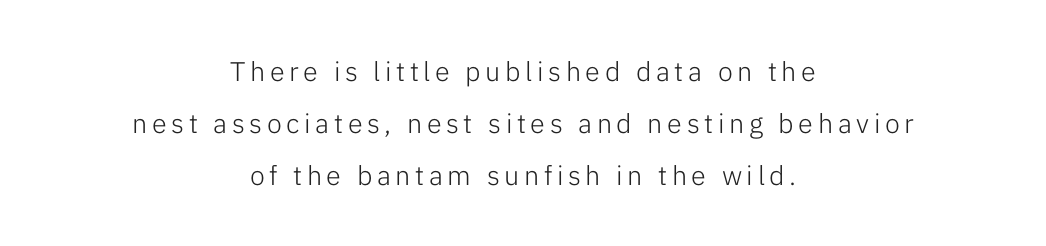
Q: Is the text bold? A: No.
Q: Is the text italic (slanted)? A: No, it is upright.
Q: Is the text underlined? A: No.
Q: How is the paragraph aligned? A: Centered.
Q: Is the spacing between lines tight, normal or loose? A: Loose.
